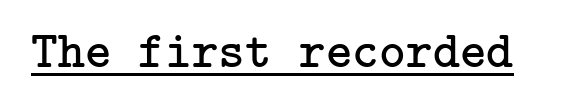
The image shows 51 px regular-weight serif type, upright; set normal letter spacing, underlined; low stroke contrast and a medium x-height.
